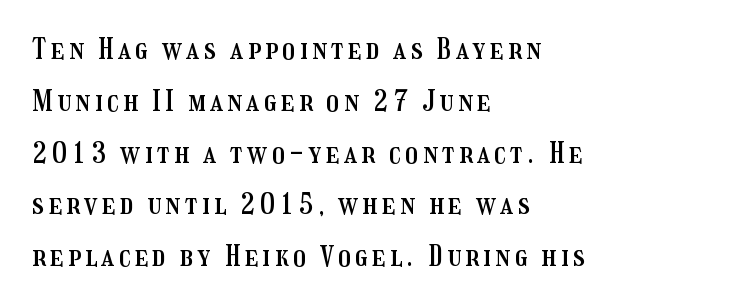
The lines in this sample share a left origin and differ only in where they stop. This is roman type, the default non-slanted kind. The rendering uses natural spacing where letterforms have individual widths. The space directly below the letters is spotless.
